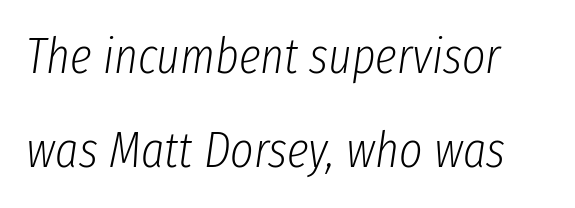
The image shows 50 px light, condensed type, italic (leaning right); set line spacing 1.89x, normal letter spacing, not underlined; low stroke contrast and a medium x-height.
